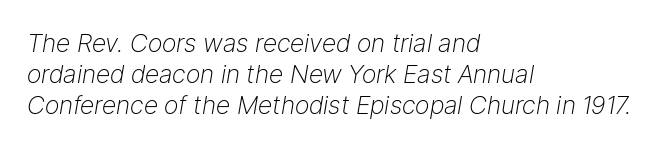
The space directly below the letters is spotless. Is the type slanted? Yes — the strokes lean at a clear angle. Typeset ragged right — the left edge is the straight one. No chunkiness to these letters — they're not bold. This rendering leaves character spacing at its baseline value.
